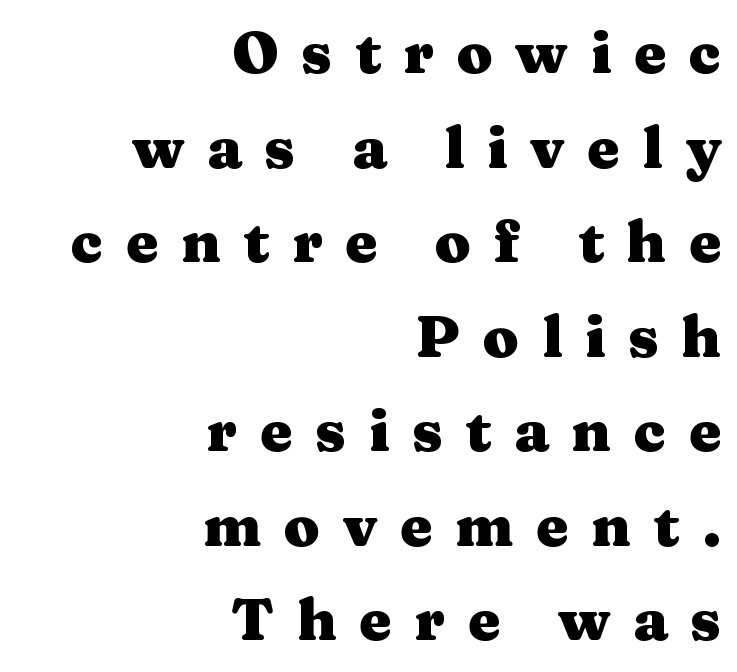
The image shows 58 px heavy, wide serif type, upright; set right-aligned, normal line spacing (1.63x), unusually wide letter spacing (+0.39 em), not underlined; medium stroke contrast and a medium x-height.
